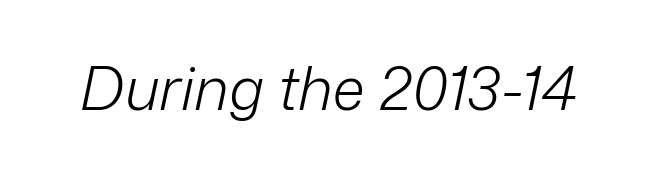
Rendered with sloped, italic letterforms. This reads as an unemphasized weight, regular at the heaviest. This sample has the flowing, uneven cadence of proportional lettering. Plain, unruled lines of type.
